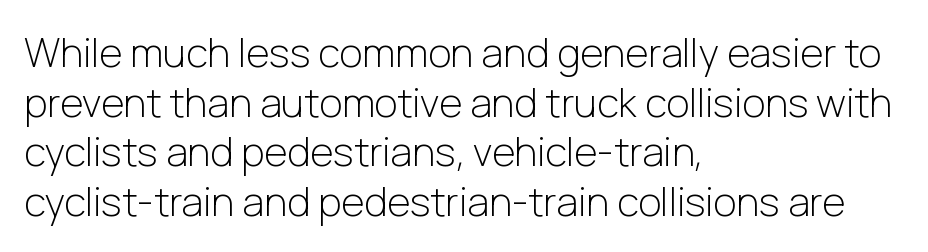
Q: Is the text bold? A: No.
Q: Is the text italic (slanted)? A: No, it is upright.
Q: Is the typeface a serif or a sans-serif typeface? A: Sans-serif.
Q: Is the text underlined? A: No.
Q: How is the paragraph aligned? A: Left-aligned.
Q: Is the spacing between letters normal or unusually wide? A: Normal.
Q: Width (condensed, normal, or wide)? A: Normal.
Q: Stroke contrast? A: Low.
Q: x-height? A: Medium.
Q: Monospaced? A: No.
